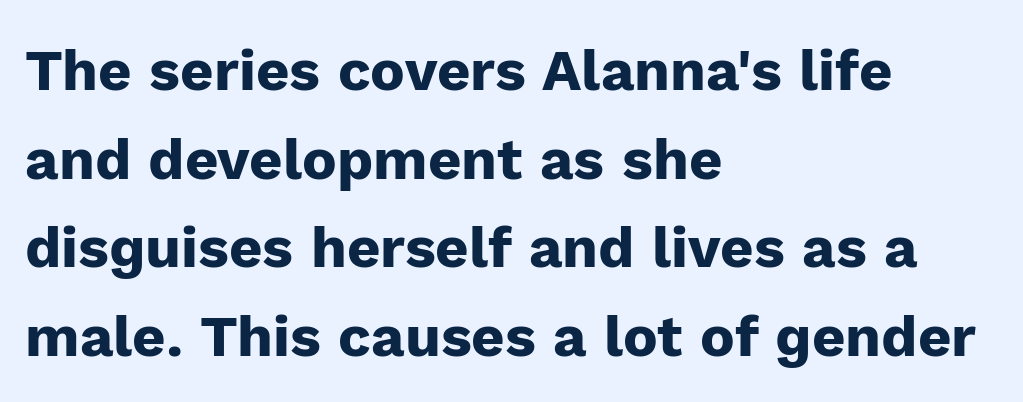
{"serif": "no", "italic": "no", "bold": "yes", "weight": "heavy", "width": "normal", "stroke_contrast": "low", "x_height": "medium", "monospaced": "no", "underline": "no", "align": "left", "line_spacing": "normal", "line_spacing_ratio": 1.53, "letter_spacing": "normal", "letter_spacing_em": 0.0, "glyph_px": 58}
